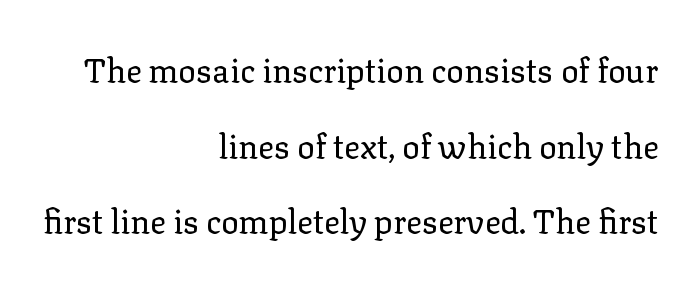
The image shows 33 px regular-weight serif type, upright; set right-aligned, loose line spacing (2.29x), normal letter spacing, not underlined; low stroke contrast and a medium x-height.
